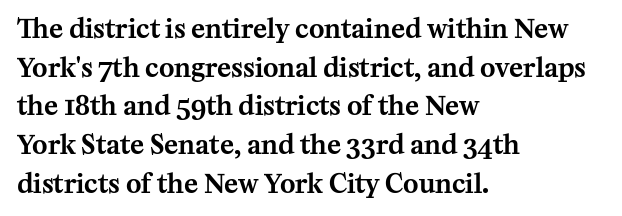
Q: Is the text italic (slanted)? A: No, it is upright.
Q: Is the text underlined? A: No.
Q: How is the paragraph aligned? A: Left-aligned.
Q: Is the spacing between letters normal or unusually wide? A: Normal.
Q: Is the spacing between lines tight, normal or loose? A: Normal.
